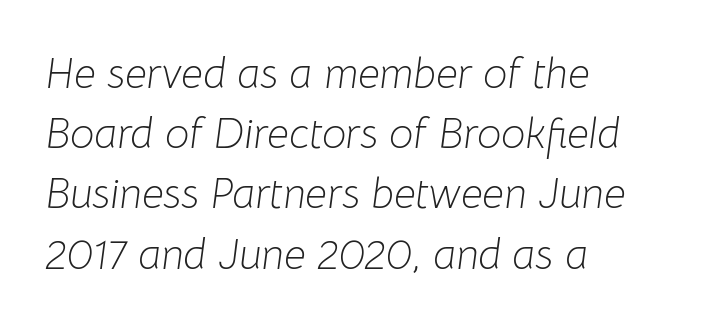
Q: Is the text bold? A: No.
Q: Is the text italic (slanted)? A: Yes, it leans right by about 8 degrees.
Q: Is the text underlined? A: No.
Q: How is the paragraph aligned? A: Left-aligned.
Q: Is the spacing between letters normal or unusually wide? A: Normal.
Q: Is the spacing between lines tight, normal or loose? A: Normal.
Q: Width (condensed, normal, or wide)? A: Normal.
Q: Stroke contrast? A: Low.
Q: x-height? A: Medium.
Q: Monospaced? A: No.
